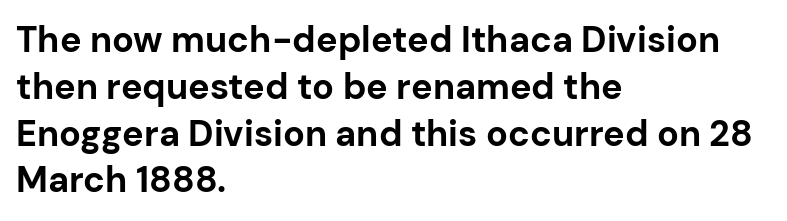
Q: Is the text bold? A: Yes.
Q: Is the text italic (slanted)? A: No, it is upright.
Q: Is the typeface a serif or a sans-serif typeface? A: Sans-serif.
Q: Is the text underlined? A: No.
Q: How is the paragraph aligned? A: Left-aligned.
Q: Is the spacing between letters normal or unusually wide? A: Normal.
Q: Is the spacing between lines tight, normal or loose? A: Normal.
Q: Width (condensed, normal, or wide)? A: Normal.
Q: Stroke contrast? A: Low.
Q: x-height? A: Medium.
Q: Monospaced? A: No.
